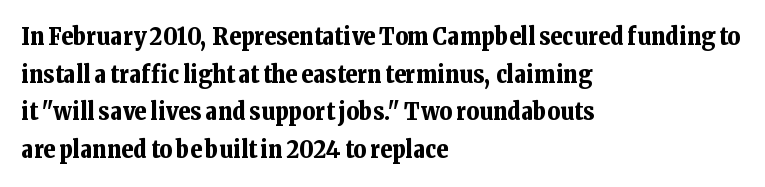
Heavy, bold letterforms. Quick note: underline off. The space between consecutive lines is moderate. This is roman type, the default non-slanted kind. The compositor pushed each line to the left boundary.
